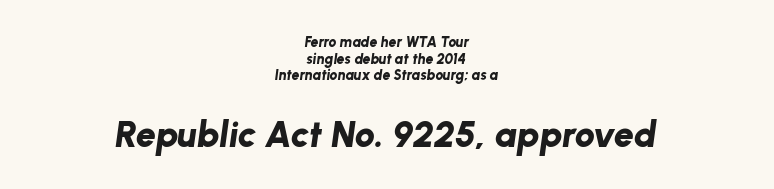
Compared with typical body copy, the letter spacing here is the same. Caption: multi-line text, centered on the measure. It's the slanting kind of type. Lines of text with bare space underneath. Pretty heavy lettering here — definitely bold. The face used here appears at its bigger size in the lower chunk.
